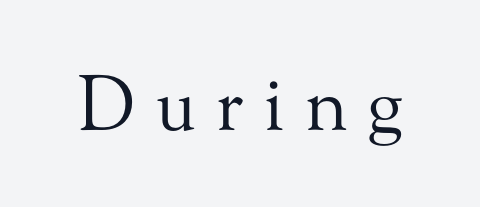
{"serif": "yes", "italic": "no", "bold": "no", "weight": "regular", "width": "normal", "stroke_contrast": "medium", "x_height": "small", "monospaced": "no", "underline": "no", "letter_spacing": "wide", "letter_spacing_em": 0.26, "glyph_px": 75}
